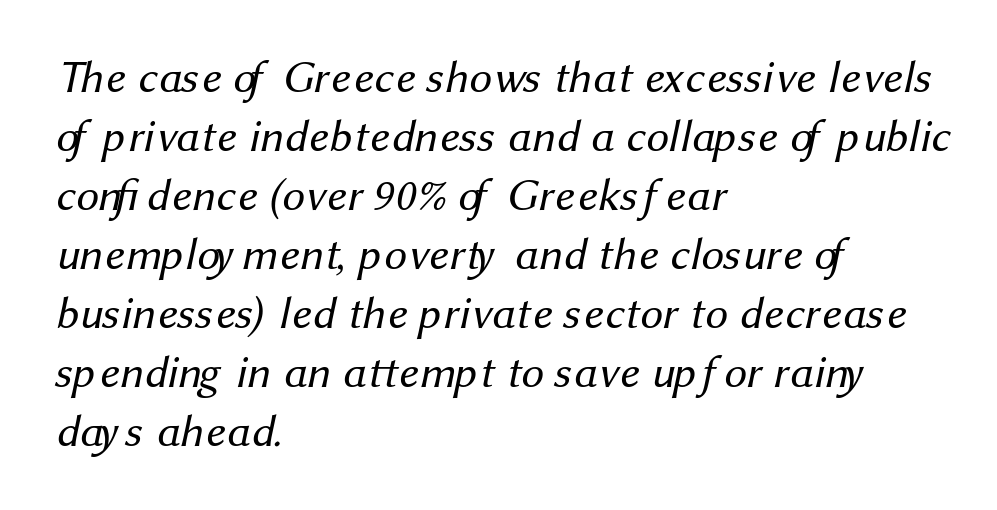
The image shows 45 px regular-weight sans-serif type; set left-aligned, normal line spacing (1.31x), normal letter spacing, not underlined; medium stroke contrast and a medium x-height.
